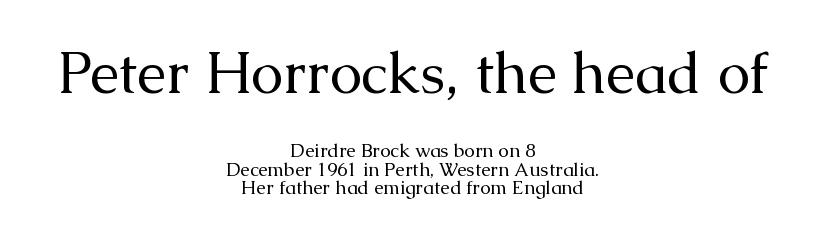
Q: Is the text bold? A: No.
Q: Is the text italic (slanted)? A: No, it is upright.
Q: Is the typeface a serif or a sans-serif typeface? A: Serif.
Q: Is the text underlined? A: No.
Q: How is the paragraph aligned? A: Centered.
Q: Is the spacing between letters normal or unusually wide? A: Normal.
Q: Is the spacing between lines tight, normal or loose? A: Tight.
Q: Which block of text is set in a larger size, the first (top) or the second (bottom)? A: The first (top) one.
Q: Width (condensed, normal, or wide)? A: Normal.
Q: Stroke contrast? A: Medium.
Q: x-height? A: Medium.
Q: Monospaced? A: No.
